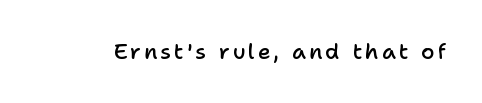
The image shows 22 px text type, upright; set not underlined.
